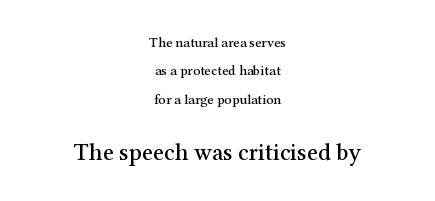
The gaps between neighbouring characters are ordinary and unremarkable. Anything drawn beneath the words? Only blank space. Reading down the block, each line starts at a different indent, mirrored at its end. The leading is generous, giving the passage an open texture. Italic? Not at all — the glyphs are vertical.
